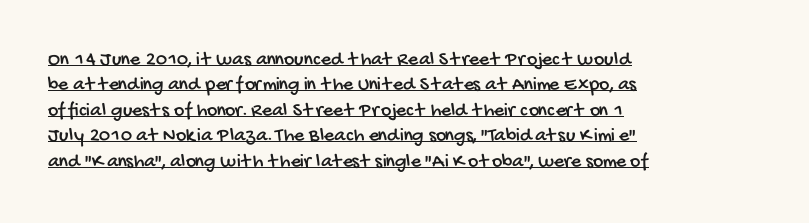
The letterforms sit shoulder to shoulder at normal distance. The leading is moderate, giving the passage an even texture. The ragged edge is on the right, which tells us the setting is flush left. Somebody hit Ctrl+U on this one — the words are underlined.
